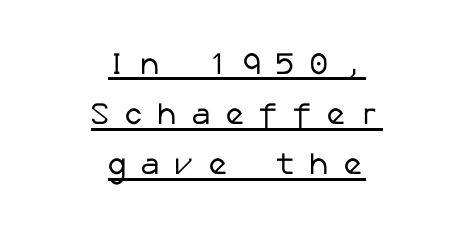
The image shows 31 px regular-weight sans-serif type; set centered, normal line spacing (1.62x), unusually wide letter spacing (+0.42 em), underlined; low stroke contrast and a medium x-height.
